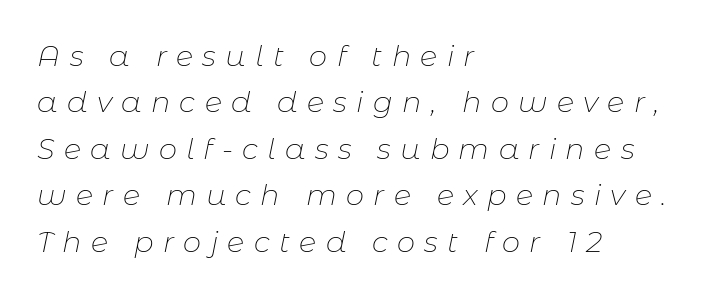
{"italic": "yes", "lean": "right", "slant_degrees": 11, "bold": "no", "weight": "thin", "width": "normal", "stroke_contrast": "low", "x_height": "medium", "monospaced": "no", "underline": "no", "align": "left", "line_spacing": "normal", "line_spacing_ratio": 1.6, "letter_spacing": "wide", "letter_spacing_em": 0.32, "glyph_px": 29}
